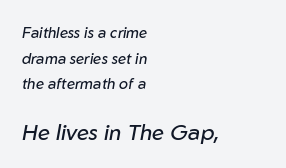
Is the letter spacing exaggerated? No — it looks like the ordinary default. The space beneath each line is pristine and unruled. The rendering enlarges the type as you move from the upper chunk to the lower. The passage shown leans; its letterforms are oblique. Which margin do the lines hug? The left one — the right edge is uneven.
